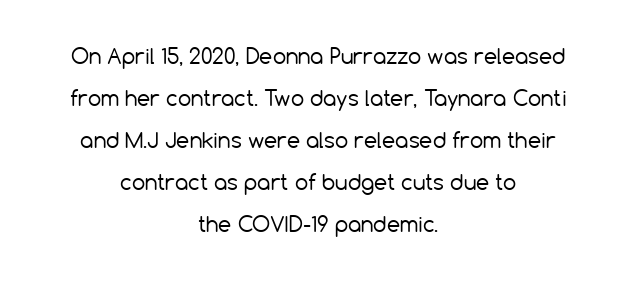
The image shows 21 px text type, upright; set centered, loose line spacing (2.0x), normal letter spacing, not underlined.
